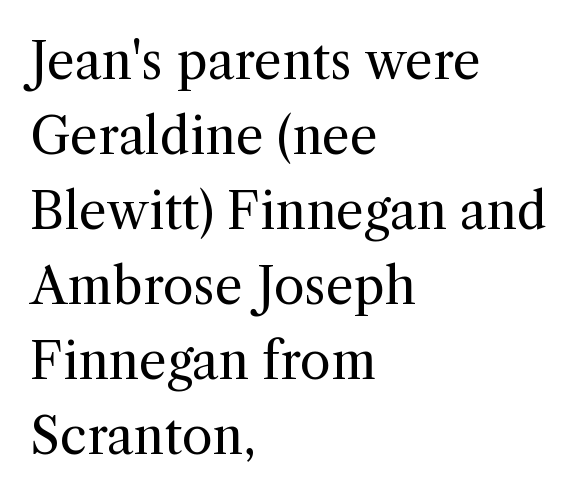
{"serif": "yes", "italic": "no", "bold": "no", "weight": "regular", "width": "normal", "x_height": "medium", "monospaced": "no", "underline": "no", "align": "left", "line_spacing": "normal", "line_spacing_ratio": 1.5, "letter_spacing": "normal", "letter_spacing_em": 0.0, "glyph_px": 50}
